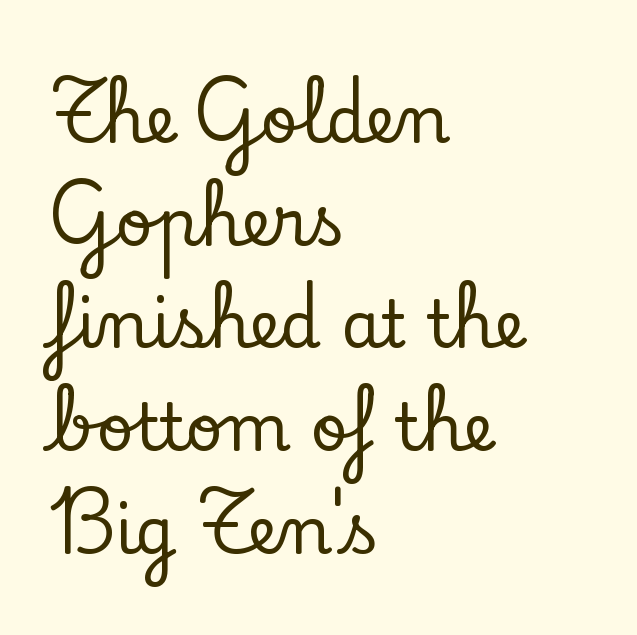
{"serif": "yes", "italic": "no", "width": "normal", "stroke_contrast": "low", "x_height": "small", "monospaced": "no", "underline": "no", "align": "left", "line_spacing": "normal", "line_spacing_ratio": 1.58, "letter_spacing": "normal", "letter_spacing_em": 0.0, "glyph_px": 65}
